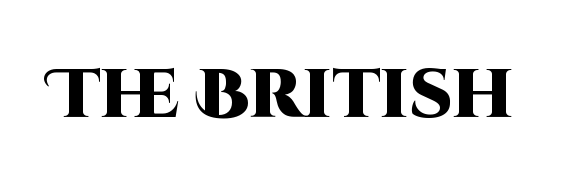
The image shows 69 px heavy sans-serif type, upright; set normal letter spacing, not underlined; high stroke contrast and a large x-height.
